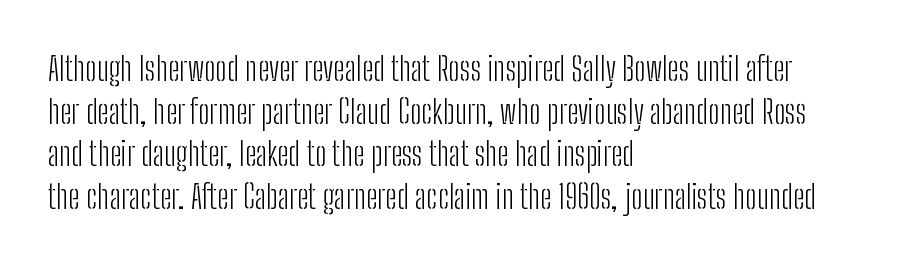
{"serif": "no", "italic": "no", "bold": "no", "weight": "light", "width": "condensed", "stroke_contrast": "low", "x_height": "medium", "monospaced": "no", "underline": "no", "align": "left", "line_spacing": "normal", "line_spacing_ratio": 1.29, "letter_spacing": "normal", "letter_spacing_em": 0.0, "glyph_px": 33}
